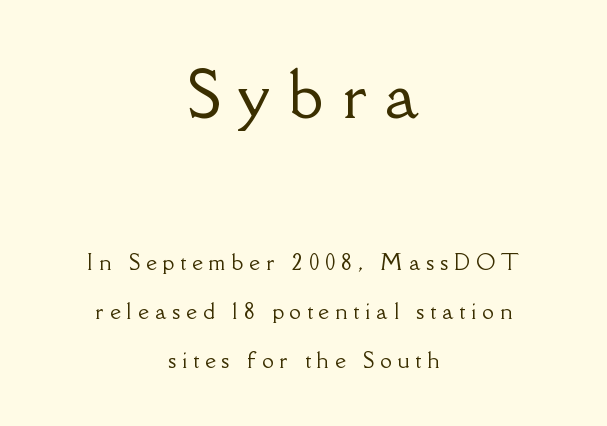
{"serif": "yes", "italic": "no", "width": "normal", "stroke_contrast": "low", "x_height": "small", "monospaced": "no", "underline": "no", "align": "center", "line_spacing": "loose", "line_spacing_ratio": 2.33, "letter_spacing": "wide", "letter_spacing_em": 0.29, "larger_block": "first", "size_ratio": 3.0, "glyph_px": 63}
